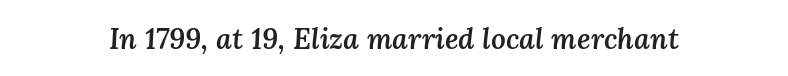
The image shows 29 px semibold type, italic (leaning right); set normal letter spacing, not underlined; medium stroke contrast and a medium x-height.
